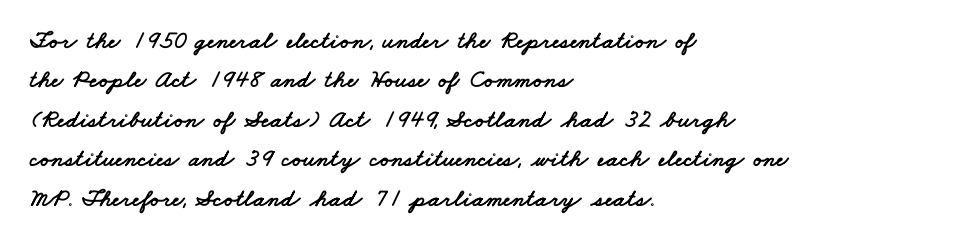
Check the space under the baseline: it is left empty. Line starts are locked; line ends wander. The lines sit at an ordinary, default distance from one another. Standard letterfit; no display-style spreading of the glyphs.
